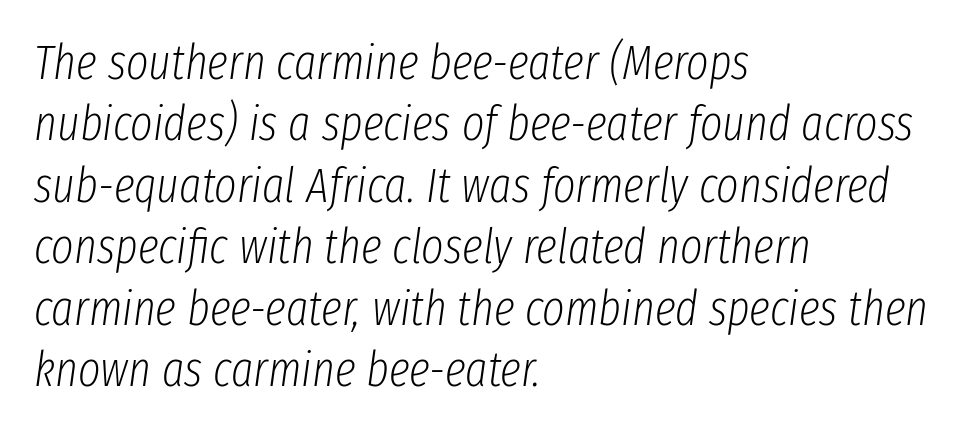
Between one letter and the next there's only the usual sliver of space. Would a proofreader flag this as italicized? Yes. These lines are set flush left with a ragged right edge. You could not count columns in this text — the font is proportionally spaced.
